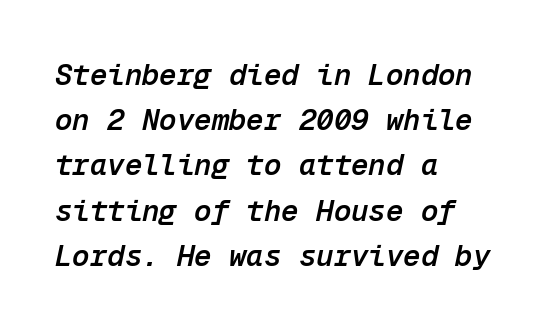
{"italic": "yes", "lean": "right", "slant_degrees": 12, "bold": "semi", "weight": "semibold", "width": "normal", "stroke_contrast": "low", "x_height": "medium", "monospaced": "yes", "underline": "no", "align": "left", "line_spacing": "normal", "line_spacing_ratio": 1.56, "letter_spacing": "normal", "letter_spacing_em": 0.0, "glyph_px": 29}
